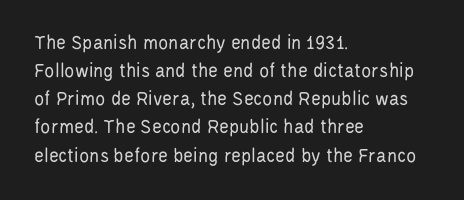
The image shows 21 px text type, upright; set left-aligned, normal line spacing (1.34x), normal letter spacing, not underlined.
